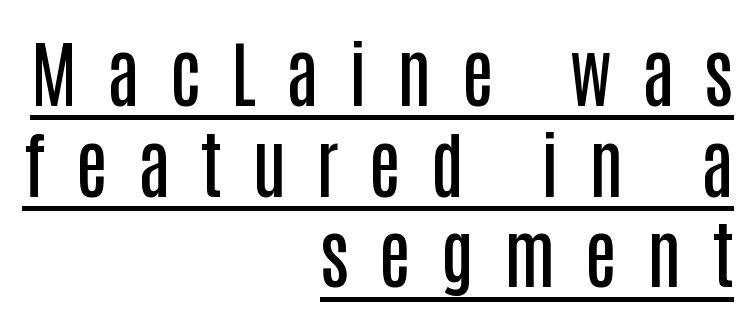
The image shows 72 px semibold, condensed sans-serif type, upright; set right-aligned, normal line spacing (1.26x), unusually wide letter spacing (+0.42 em), underlined; low stroke contrast and a large x-height.
